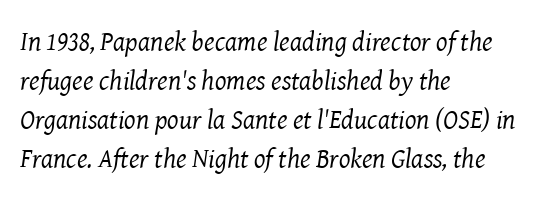
The image shows 27 px text type, italic (leaning right); set left-aligned, normal line spacing (1.45x), normal letter spacing, not underlined.
